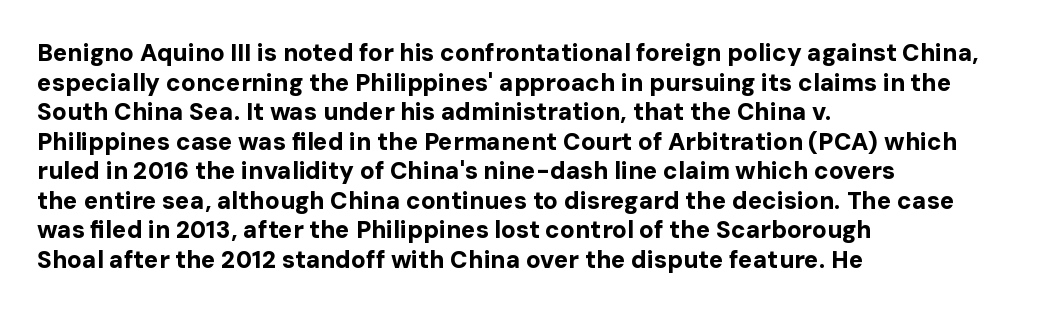
The image shows 24 px bold type, upright; set left-aligned, line spacing 1.23x, normal letter spacing, not underlined.
